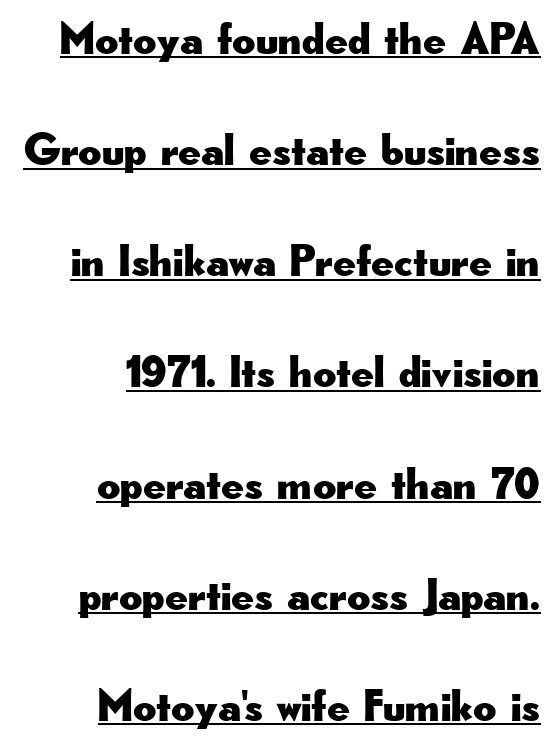
It's the straight-up-and-down kind of type. The paragraph shown leans on its right margin. Each letter's strokes conclude bluntly, with no projecting serifs. Is the letter spacing exaggerated? No — it looks like the ordinary default. The passage shown is underscored from start to finish. Quick note: interline space is abundant.
